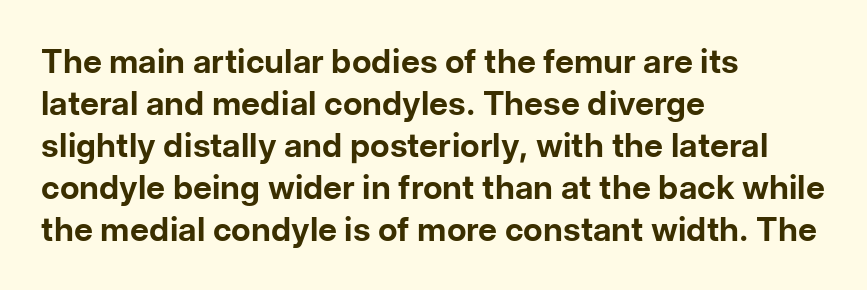
The glyphs have the mass of a bold cut. The font family rendered here belongs to the sans-serif group. Characters follow at the spacing the type designer built in. The lines are quadded left. The passage shown is not underscored anywhere.
